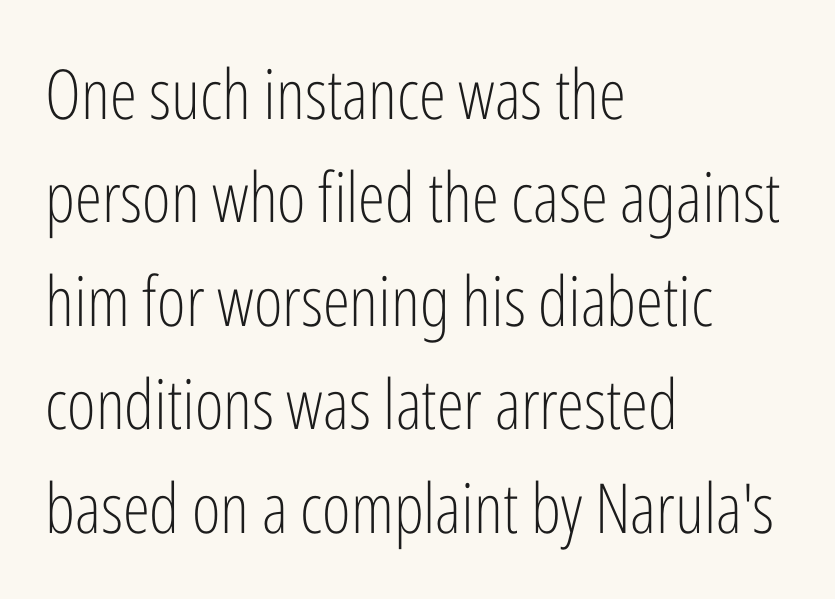
The image shows 69 px light, condensed sans-serif type, upright; set left-aligned, normal line spacing (1.5x), normal letter spacing, not underlined; low stroke contrast and a medium x-height.
